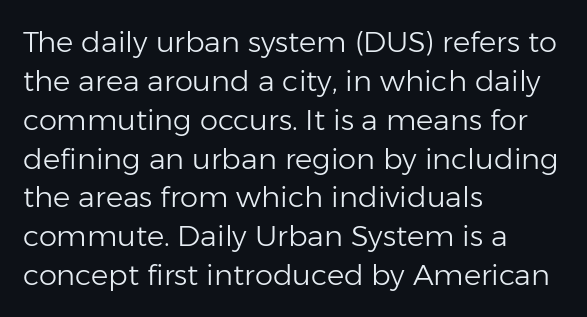
Q: Is the text bold? A: No.
Q: Is the text italic (slanted)? A: No, it is upright.
Q: Is the typeface a serif or a sans-serif typeface? A: Sans-serif.
Q: Is the text underlined? A: No.
Q: How is the paragraph aligned? A: Left-aligned.
Q: Is the spacing between letters normal or unusually wide? A: Normal.
Q: Is the spacing between lines tight, normal or loose? A: Normal.
Q: Width (condensed, normal, or wide)? A: Normal.
Q: Stroke contrast? A: Low.
Q: x-height? A: Medium.
Q: Monospaced? A: No.
